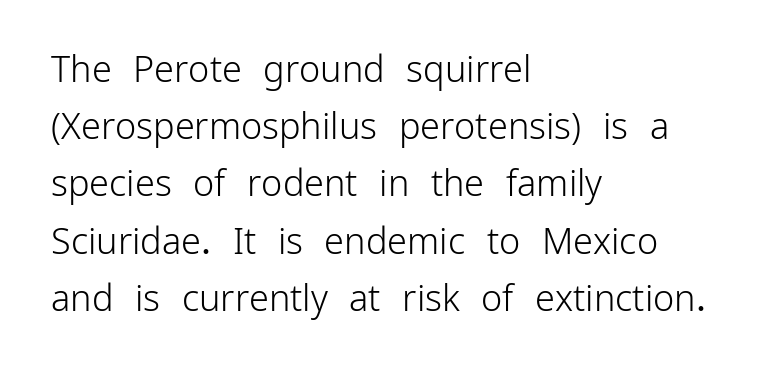
Q: Is the text bold? A: No.
Q: Is the text italic (slanted)? A: No, it is upright.
Q: Is the typeface a serif or a sans-serif typeface? A: Sans-serif.
Q: Is the text underlined? A: No.
Q: How is the paragraph aligned? A: Left-aligned.
Q: Is the spacing between letters normal or unusually wide? A: Normal.
Q: Is the spacing between lines tight, normal or loose? A: Normal.
Q: Width (condensed, normal, or wide)? A: Normal.
Q: Stroke contrast? A: Low.
Q: x-height? A: Medium.
Q: Monospaced? A: No.
